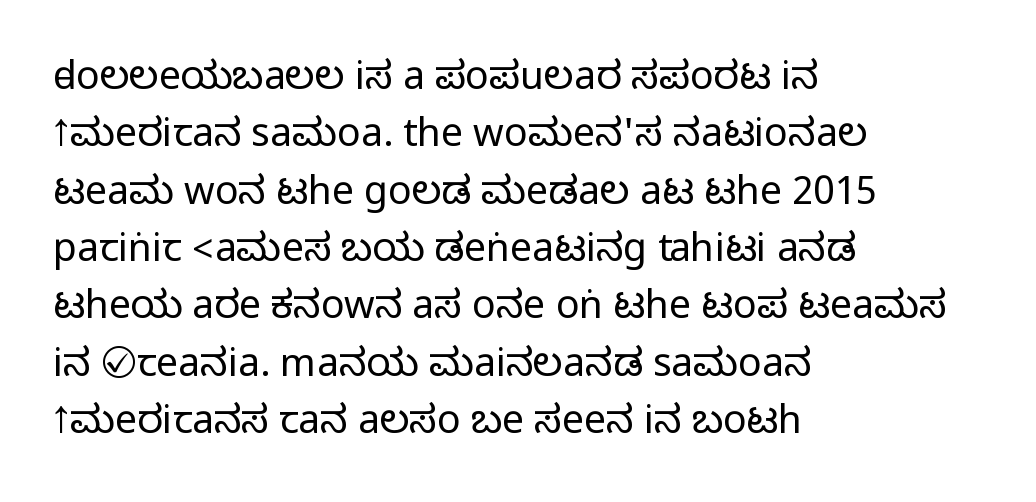
Think of a printed novel: that variable character pitch is what you see here. The strip under each line holds only bare page. Reading down the column, the eye jumps a familiar distance to each next line. The font family rendered here belongs to the sans-serif group. Compared with typical body copy, the letter spacing here is the same. Ordinary non-slanted type is in use.
